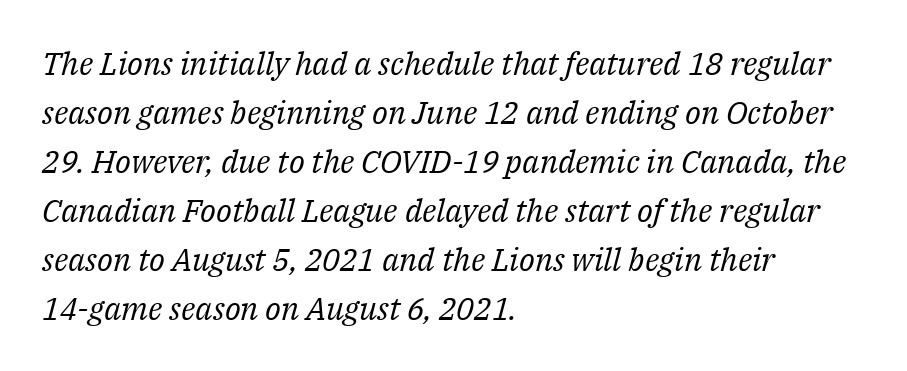
Q: Is the text bold? A: No.
Q: Is the text italic (slanted)? A: Yes, it leans right by about 14 degrees.
Q: Is the typeface a serif or a sans-serif typeface? A: Serif.
Q: Is the text underlined? A: No.
Q: How is the paragraph aligned? A: Left-aligned.
Q: Is the spacing between letters normal or unusually wide? A: Normal.
Q: Is the spacing between lines tight, normal or loose? A: Normal.
Q: Width (condensed, normal, or wide)? A: Normal.
Q: Stroke contrast? A: Medium.
Q: x-height? A: Medium.
Q: Monospaced? A: No.
